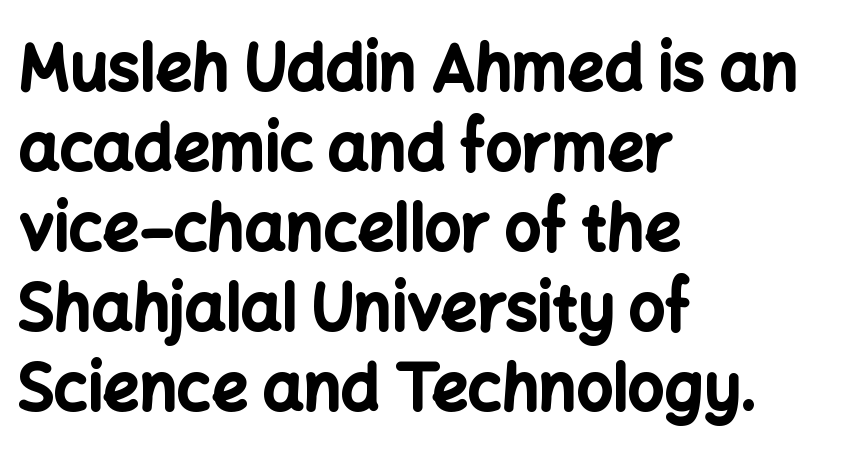
Q: Is the text bold? A: Yes.
Q: Is the text italic (slanted)? A: No, it is upright.
Q: Is the typeface a serif or a sans-serif typeface? A: Sans-serif.
Q: Is the text underlined? A: No.
Q: How is the paragraph aligned? A: Left-aligned.
Q: Is the spacing between letters normal or unusually wide? A: Normal.
Q: Is the spacing between lines tight, normal or loose? A: Normal.
Q: Width (condensed, normal, or wide)? A: Normal.
Q: Stroke contrast? A: Low.
Q: x-height? A: Medium.
Q: Monospaced? A: No.
